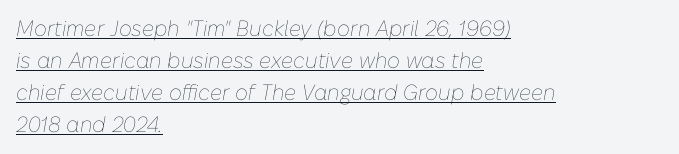
Normally led — the rows are evenly, conventionally spaced. The tracking reads as untouched default to a designer's eye. Observe the lean: these are italic letterforms. This sample is left-justified, so line endings fall wherever the words run out.
